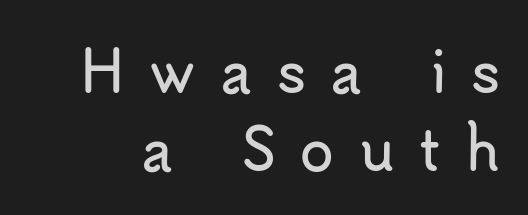
The image shows 55 px sans-serif type, upright; set normal line spacing (1.42x), unusually wide letter spacing (+0.45 em), not underlined; low stroke contrast and a small x-height.
